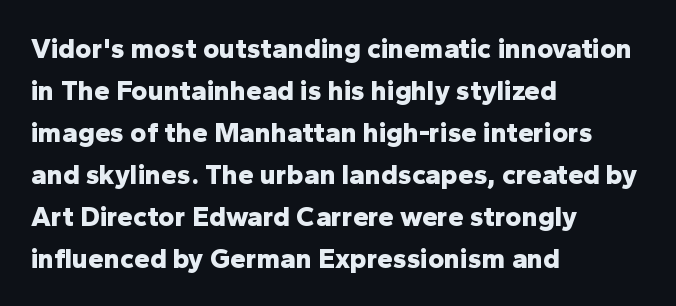
{"serif": "no", "italic": "no", "bold": "yes", "weight": "bold", "width": "normal", "stroke_contrast": "low", "x_height": "medium", "monospaced": "no", "underline": "no", "align": "left", "line_spacing": "normal", "line_spacing_ratio": 1.5, "letter_spacing": "normal", "letter_spacing_em": 0.0, "glyph_px": 28}
